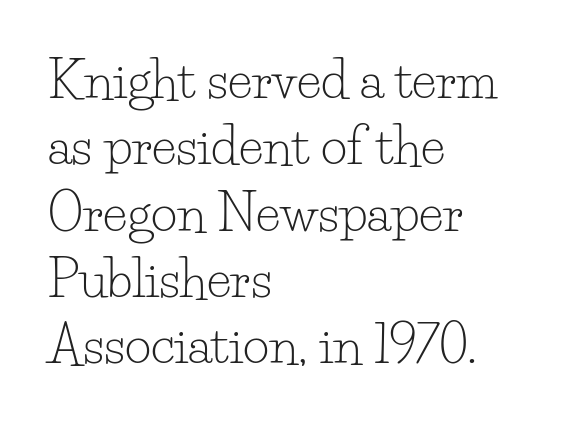
Q: Is the text bold? A: No.
Q: Is the text italic (slanted)? A: No, it is upright.
Q: Is the typeface a serif or a sans-serif typeface? A: Serif.
Q: Is the text underlined? A: No.
Q: How is the paragraph aligned? A: Left-aligned.
Q: Is the spacing between letters normal or unusually wide? A: Normal.
Q: Is the spacing between lines tight, normal or loose? A: Normal.
Q: Width (condensed, normal, or wide)? A: Normal.
Q: Stroke contrast? A: Low.
Q: x-height? A: Small.
Q: Monospaced? A: No.
